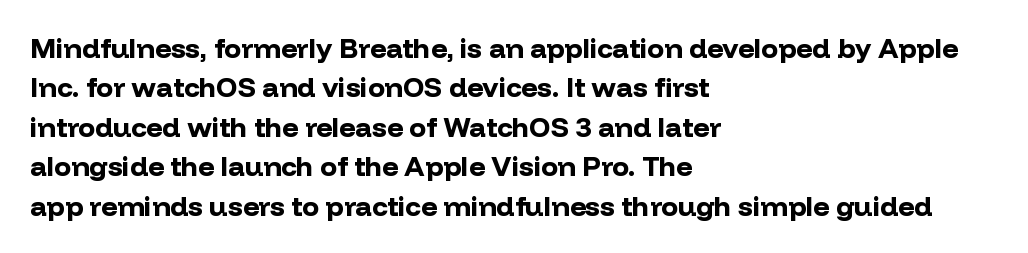
Q: Is the text bold? A: Yes.
Q: Is the text italic (slanted)? A: No, it is upright.
Q: Is the typeface a serif or a sans-serif typeface? A: Sans-serif.
Q: Is the text underlined? A: No.
Q: How is the paragraph aligned? A: Left-aligned.
Q: Is the spacing between letters normal or unusually wide? A: Normal.
Q: Is the spacing between lines tight, normal or loose? A: Normal.
Q: Width (condensed, normal, or wide)? A: Normal.
Q: Stroke contrast? A: Low.
Q: x-height? A: Medium.
Q: Monospaced? A: No.
